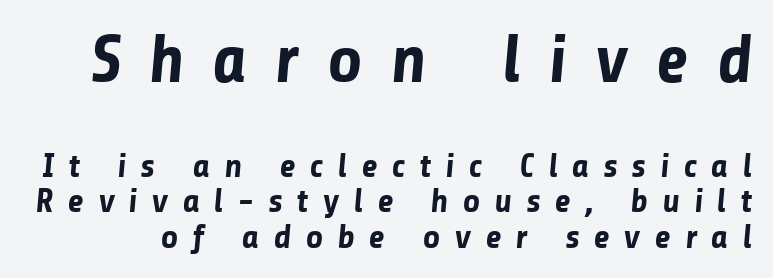
{"serif": "no", "bold": "yes", "weight": "bold", "width": "normal", "stroke_contrast": "low", "x_height": "medium", "monospaced": "no", "underline": "no", "line_spacing": "tight", "line_spacing_ratio": 1.04, "letter_spacing": "wide", "letter_spacing_em": 0.41, "larger_block": "first", "size_ratio": 2.0, "glyph_px": 68}
